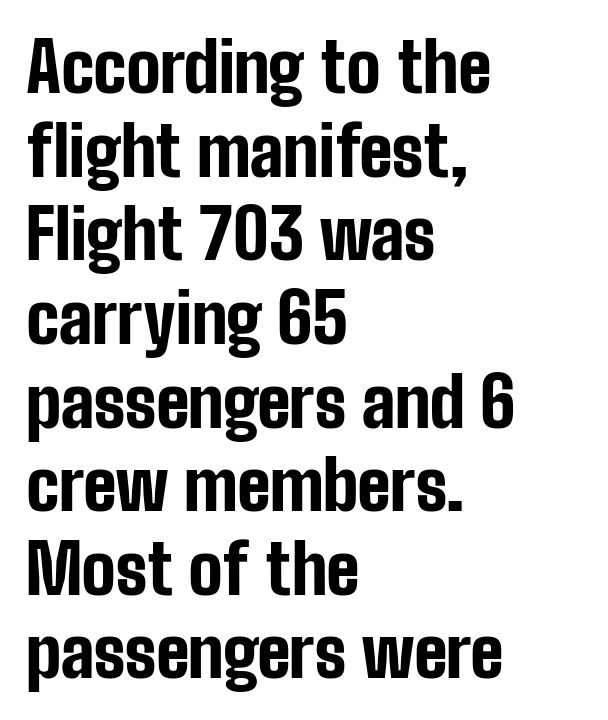
A typesetter would mark this as roman, not italic. You'd pick this weight for a headline — it's a proper bold. Unlike a traditional serif, this face leaves its strokes unadorned. Lines of text with bare space underneath.
